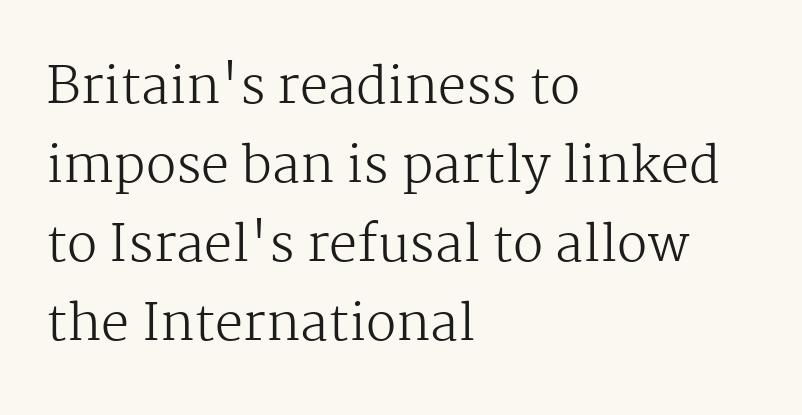
{"serif": "yes", "italic": "no", "bold": "no", "weight": "regular", "width": "normal", "stroke_contrast": "medium", "x_height": "medium", "monospaced": "no", "underline": "no", "align": "left", "line_spacing": "normal", "line_spacing_ratio": 1.58, "letter_spacing": "normal", "letter_spacing_em": 0.0, "glyph_px": 50}
